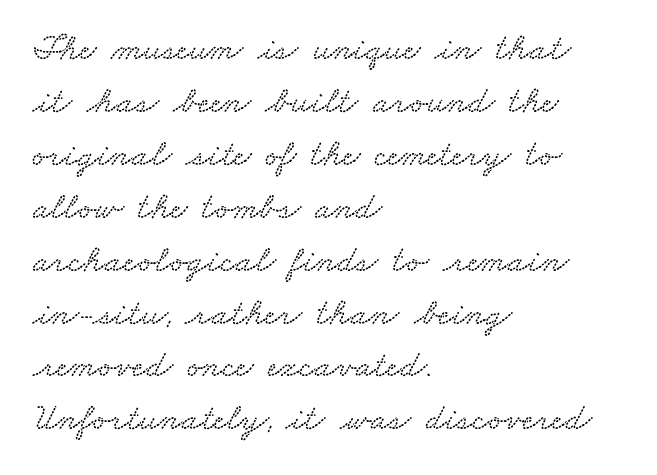
{"width": "wide", "stroke_contrast": "low", "x_height": "small", "monospaced": "no", "underline": "no", "align": "left", "line_spacing": "normal", "line_spacing_ratio": 1.43, "letter_spacing": "normal", "letter_spacing_em": 0.0, "glyph_px": 37}
